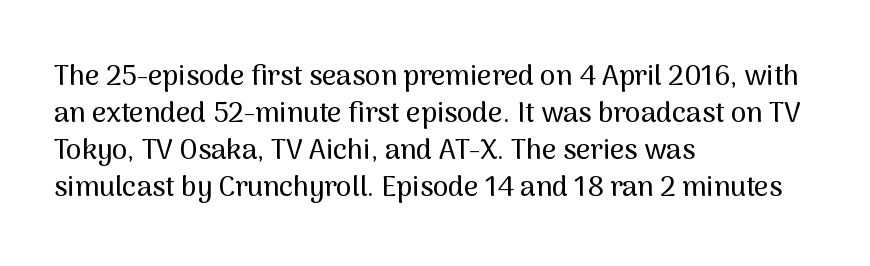
Students, observe: this is what conventionally led text looks like. Nothing sits at the stroke ends, so this counts as sans-serif. Spacing verdict: proportional, widths tailored to each character. It's the straight-up-and-down kind of type. Notice how the passage keeps a crisp vertical edge on the left only. The words here are not underlined.
